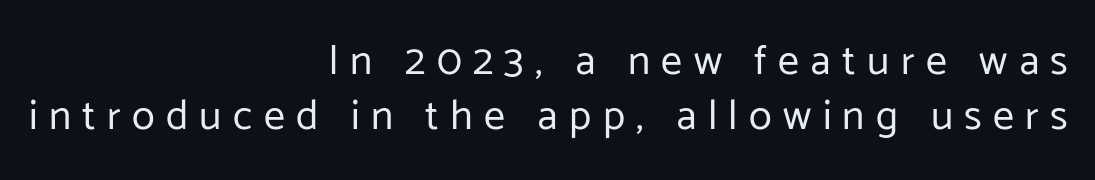
Q: Is the text bold? A: No.
Q: Is the text italic (slanted)? A: No, it is upright.
Q: Is the typeface a serif or a sans-serif typeface? A: Sans-serif.
Q: Is the text underlined? A: No.
Q: How is the paragraph aligned? A: Right-aligned.
Q: Is the spacing between letters normal or unusually wide? A: Unusually wide.
Q: Is the spacing between lines tight, normal or loose? A: Normal.
Q: Width (condensed, normal, or wide)? A: Normal.
Q: Stroke contrast? A: Low.
Q: x-height? A: Medium.
Q: Monospaced? A: No.
